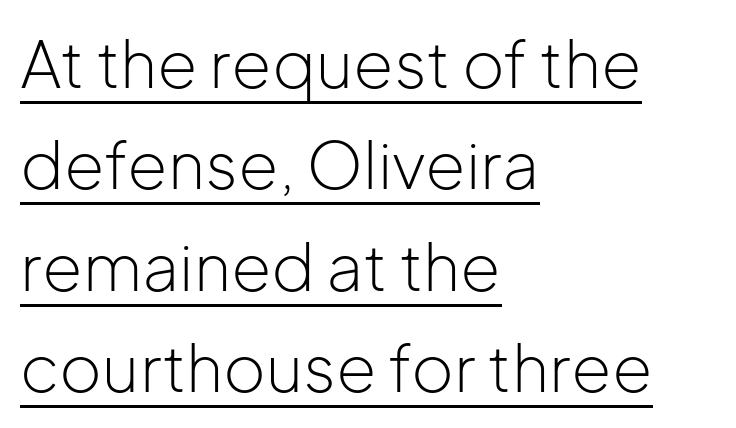
Q: Is the text bold? A: No.
Q: Is the text italic (slanted)? A: No, it is upright.
Q: Is the typeface a serif or a sans-serif typeface? A: Sans-serif.
Q: Is the text underlined? A: Yes.
Q: How is the paragraph aligned? A: Left-aligned.
Q: Is the spacing between letters normal or unusually wide? A: Normal.
Q: Is the spacing between lines tight, normal or loose? A: Normal.
Q: Width (condensed, normal, or wide)? A: Normal.
Q: Stroke contrast? A: Low.
Q: x-height? A: Medium.
Q: Monospaced? A: No.
